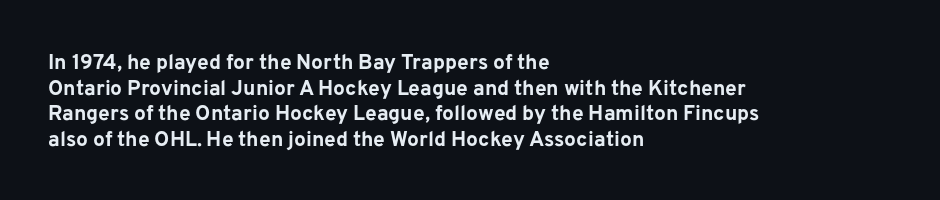
{"italic": "no", "bold": "yes", "underline": "no", "align": "left", "line_spacing_ratio": 1.22, "letter_spacing": "normal", "letter_spacing_em": 0.0, "glyph_px": 21}
